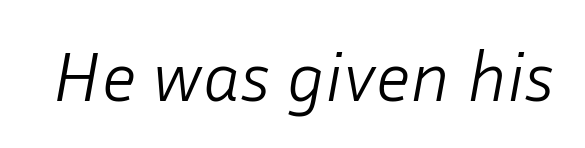
The image shows 71 px light type, italic (leaning right); set normal letter spacing, not underlined; low stroke contrast and a medium x-height.
